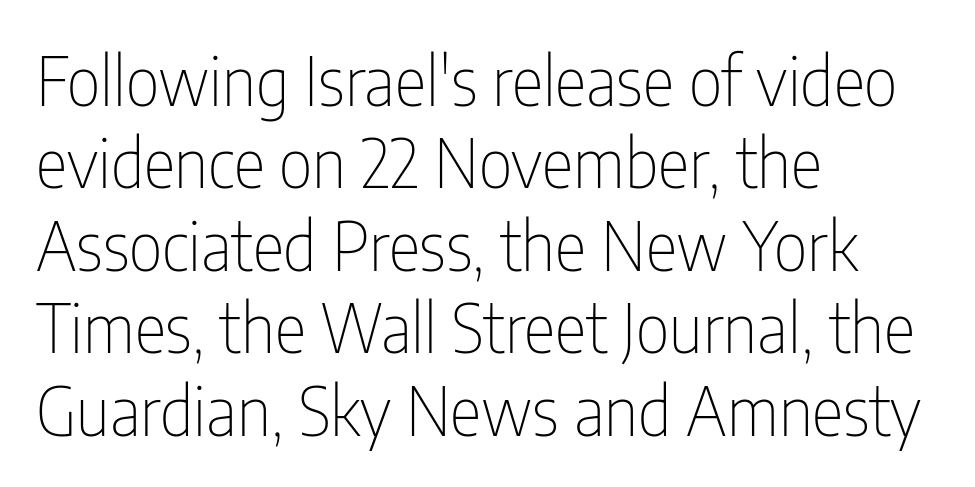
Beneath every word, the page is bare. Rendered with straight, roman letterforms. The weight would be labelled regular, book, light, or lighter still. If you drew a ruler down the left edge, every line would touch it. The passage shown is typeset with a sans-serif family. A typesetter would call this proportional, since set widths differ per character.
